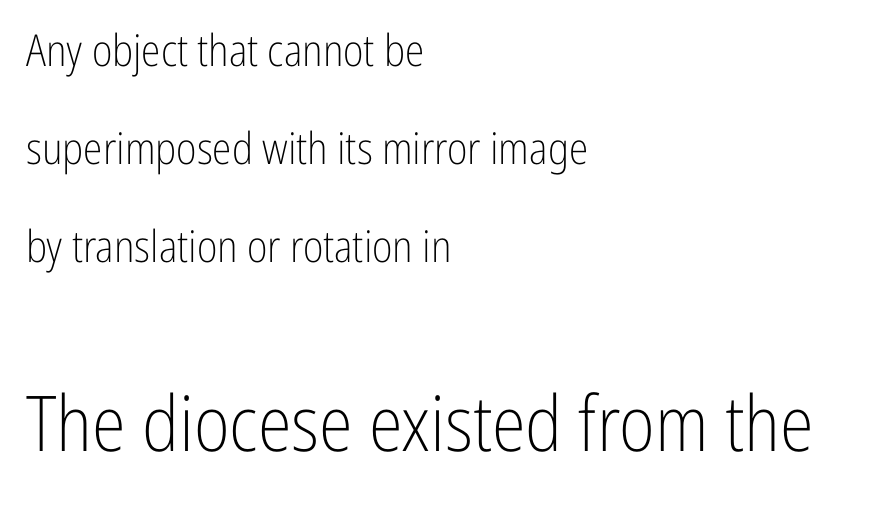
Nope, no serifs anywhere on these letters. Every character sits straight up, as roman type does. Caption: upper text group reduced, lower text group enlarged. In CSS terms this would be text-align: left.
